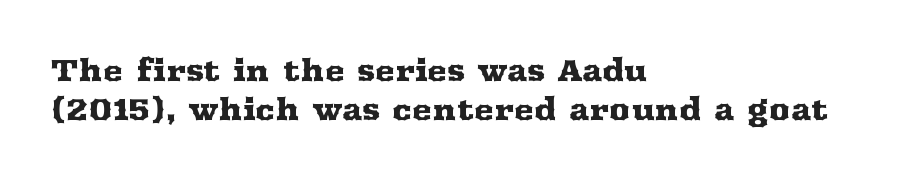
{"serif": "yes", "italic": "no", "width": "wide", "stroke_contrast": "medium", "x_height": "medium", "monospaced": "no", "underline": "no", "align": "left", "line_spacing": "normal", "line_spacing_ratio": 1.31, "letter_spacing": "normal", "letter_spacing_em": 0.0, "glyph_px": 30}
